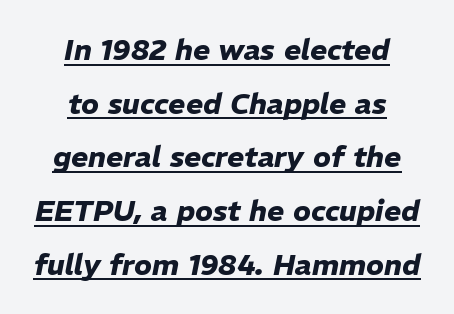
Visually the block forms a symmetrical silhouette, jagged on both flanks. Each glyph is drawn with heavy, bold strokes. Nobody touched the tracking dial on this one. Like a heading marked for emphasis, these lines bear an underscore.
